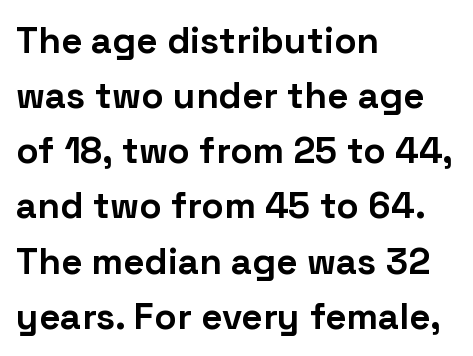
Is this a fixed-width face? No — the glyphs have proportional, varying widths. Plenty of ink on the page — the face is bold. The rendering keeps characters at their native spacing. The passage is arranged the way most books set body copy — flush left. The specimen omits any rule beneath the text block's lines. Notice how the stems are strictly vertical — no italics here.
